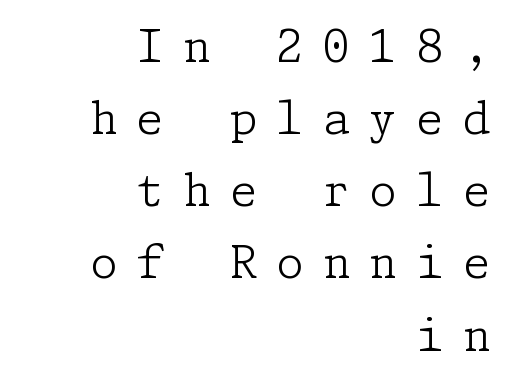
A student would call this right alignment; a typographer would say flush right, rag left. A typesetter would call this leading conventional body-copy spacing. Bare-footed words on every line. Are there feet on the stems? There are — it's a serif. The cut favours lightness, reaching ordinary text weight at its darkest. Someone cranked the tracking dial way up on this one.
